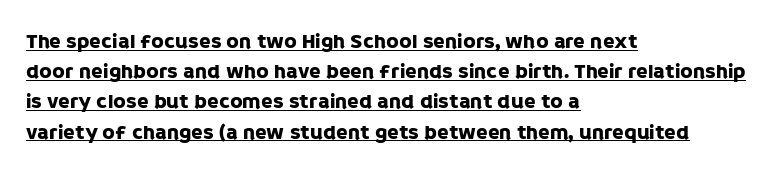
{"italic": "no", "underline": "yes", "align": "left", "line_spacing": "normal", "line_spacing_ratio": 1.44, "letter_spacing": "normal", "letter_spacing_em": 0.0, "glyph_px": 21}
